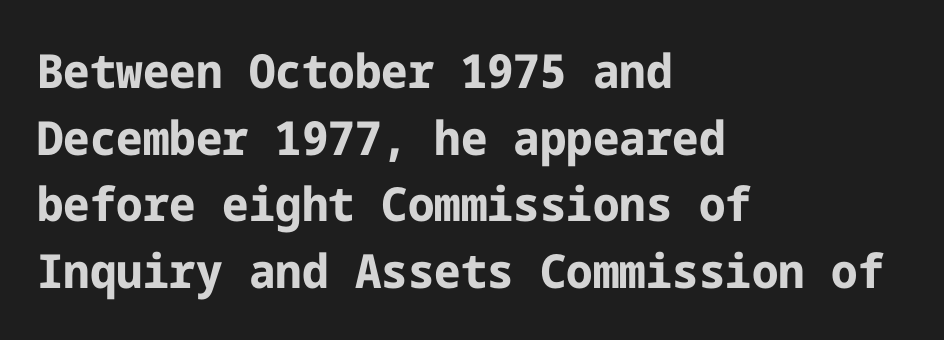
{"serif": "no", "italic": "no", "bold": "yes", "weight": "bold", "width": "normal", "stroke_contrast": "low", "x_height": "medium", "underline": "no", "align": "left", "line_spacing": "normal", "line_spacing_ratio": 1.42, "letter_spacing": "normal", "letter_spacing_em": 0.0, "glyph_px": 47}
